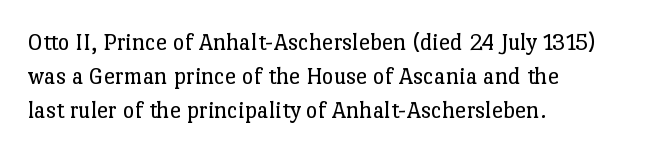
Q: Is the text bold? A: No.
Q: Is the text italic (slanted)? A: No, it is upright.
Q: Is the text underlined? A: No.
Q: How is the paragraph aligned? A: Left-aligned.
Q: Is the spacing between letters normal or unusually wide? A: Normal.
Q: Is the spacing between lines tight, normal or loose? A: Normal.
